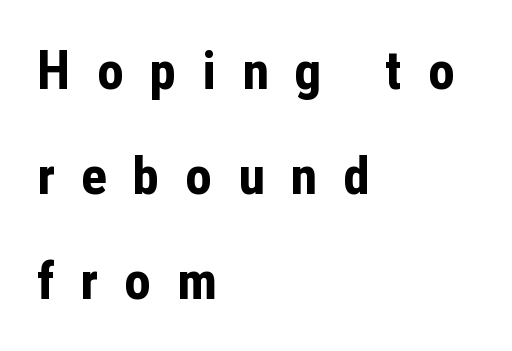
Q: Is the text bold? A: Yes.
Q: Is the text italic (slanted)? A: No, it is upright.
Q: Is the typeface a serif or a sans-serif typeface? A: Sans-serif.
Q: Is the text underlined? A: No.
Q: How is the paragraph aligned? A: Left-aligned.
Q: Is the spacing between letters normal or unusually wide? A: Unusually wide.
Q: Is the spacing between lines tight, normal or loose? A: Loose.
Q: Width (condensed, normal, or wide)? A: Condensed.
Q: Stroke contrast? A: Low.
Q: x-height? A: Medium.
Q: Monospaced? A: No.
